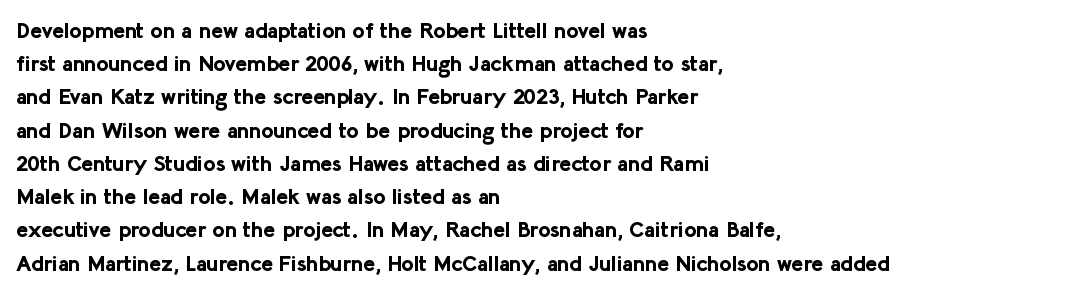
Leading matches the norm, producing a regular column. The area under the type is left untouched. Does extra space separate the letters? No, they use regular spacing. These lines were composed using upright roman letters.
